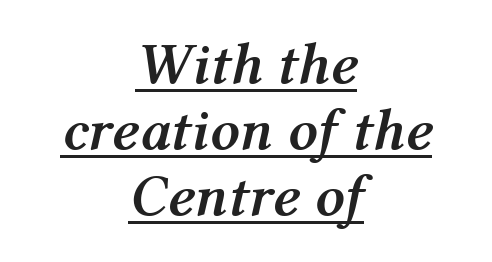
The image shows 58 px semibold type, italic (leaning right); set centered, tight line spacing (1.14x), normal letter spacing, underlined; medium stroke contrast and a medium x-height.
